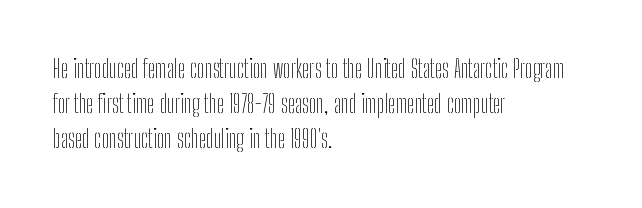
Q: Is the text bold? A: No.
Q: Is the text italic (slanted)? A: No, it is upright.
Q: Is the text underlined? A: No.
Q: How is the paragraph aligned? A: Left-aligned.
Q: Is the spacing between letters normal or unusually wide? A: Normal.
Q: Is the spacing between lines tight, normal or loose? A: Normal.
